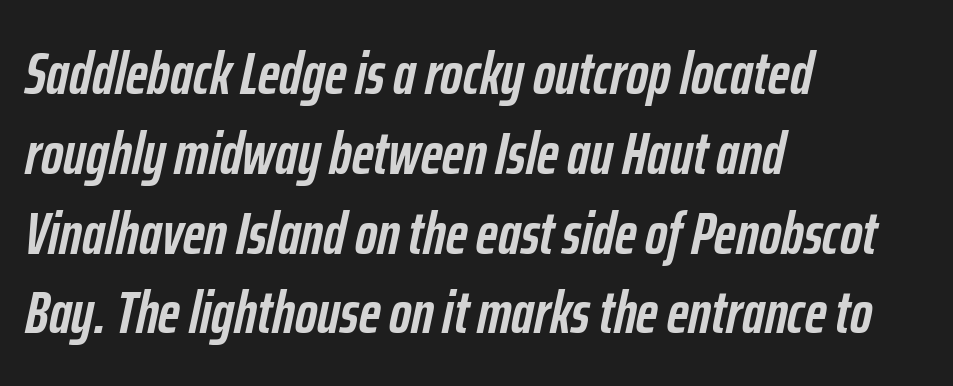
Q: Is the text bold? A: Yes.
Q: Is the text italic (slanted)? A: Yes, it leans right by about 12 degrees.
Q: Is the text underlined? A: No.
Q: How is the paragraph aligned? A: Left-aligned.
Q: Is the spacing between letters normal or unusually wide? A: Normal.
Q: Is the spacing between lines tight, normal or loose? A: Normal.
Q: Width (condensed, normal, or wide)? A: Condensed.
Q: Stroke contrast? A: Low.
Q: x-height? A: Medium.
Q: Monospaced? A: No.
